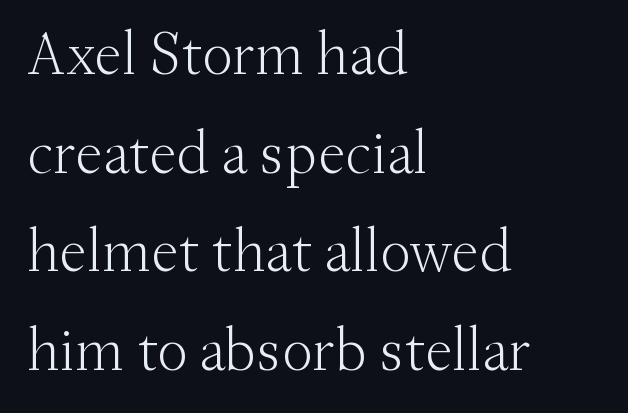
Q: Is the text bold? A: No.
Q: Is the text italic (slanted)? A: No, it is upright.
Q: Is the typeface a serif or a sans-serif typeface? A: Serif.
Q: Is the text underlined? A: No.
Q: How is the paragraph aligned? A: Left-aligned.
Q: Is the spacing between letters normal or unusually wide? A: Normal.
Q: Is the spacing between lines tight, normal or loose? A: Normal.
Q: Width (condensed, normal, or wide)? A: Normal.
Q: Stroke contrast? A: Medium.
Q: x-height? A: Small.
Q: Monospaced? A: No.
